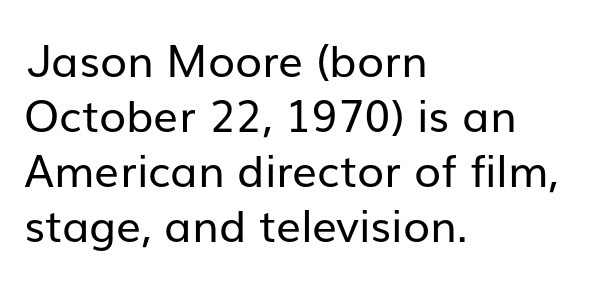
The image shows 44 px regular-weight sans-serif type, upright; set left-aligned, normal line spacing (1.25x), normal letter spacing, not underlined; low stroke contrast and a medium x-height.
